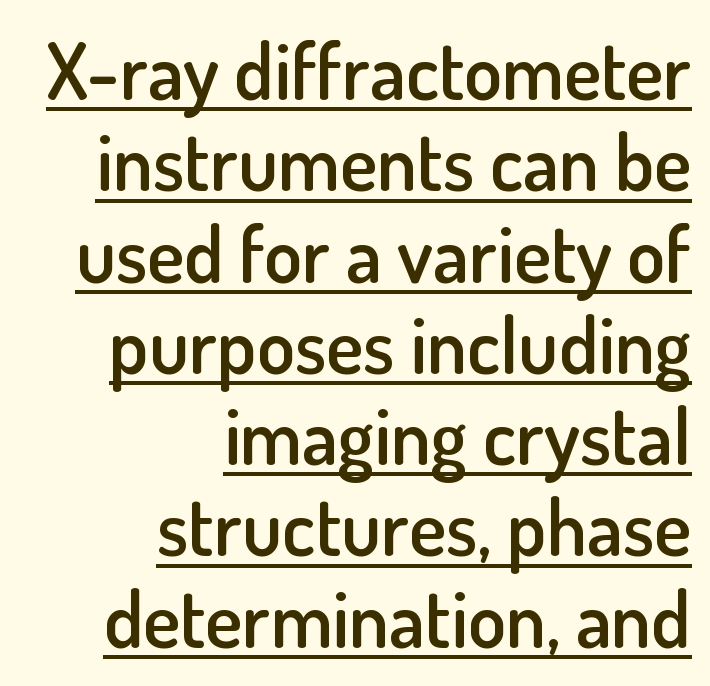
These lines are composed in type without serifs. Descenders here cross a horizontal rule under the line. Does the lettering tilt? It doesn't — this is upright. Moderately thickened strokes mark this as semibold type.
